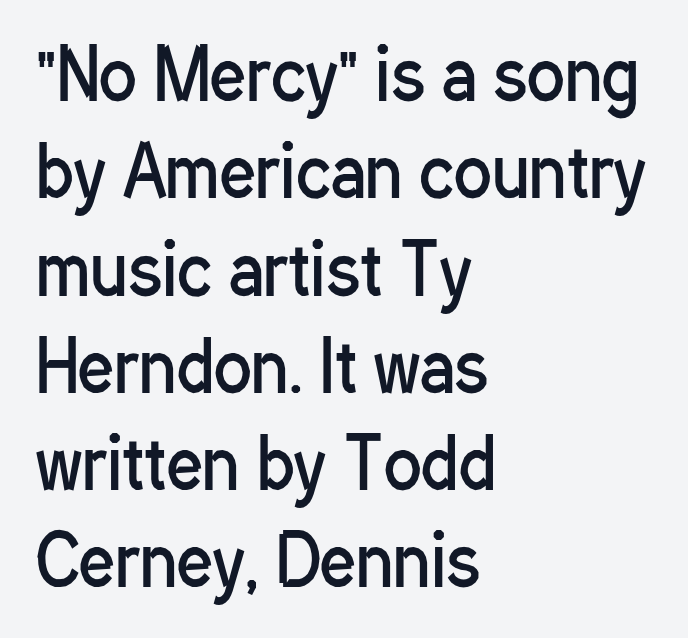
The letters stand straight up with perfectly vertical stems. Spacing verdict: proportional, widths tailored to each character. What stands out about the letter spacing? Nothing — it is the standard amount. The words here are not underlined. The designer went with a sans here, leaving each stem footless. Which margin do the lines hug? The left one — the right edge is uneven.
